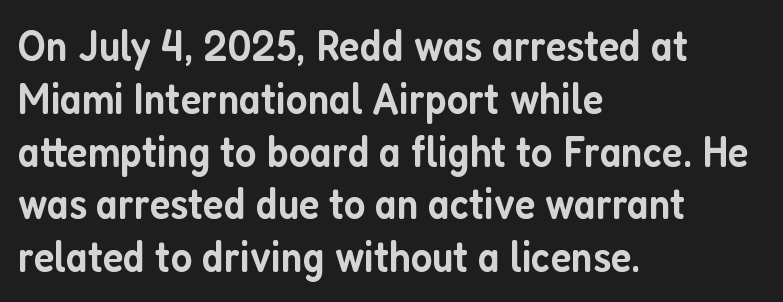
{"serif": "no", "italic": "no", "bold": "semi", "weight": "semibold", "width": "condensed", "stroke_contrast": "low", "x_height": "medium", "monospaced": "no", "underline": "no", "align": "left", "line_spacing_ratio": 1.2, "letter_spacing": "normal", "letter_spacing_em": 0.0, "glyph_px": 44}
